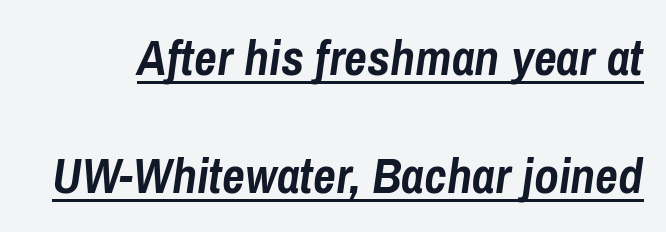
The image shows 50 px semibold, condensed type, italic (leaning right); set loose line spacing (2.36x), normal letter spacing, underlined; low stroke contrast and a medium x-height.
